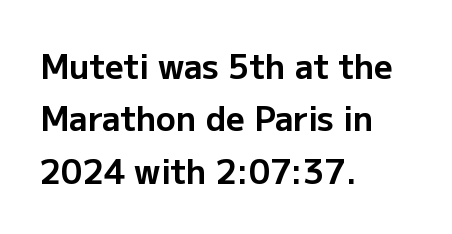
What weight is shown? A full bold with thick strokes. Every stem runs plumb, perpendicular to the baseline. Is this a sans? Yes — the strokes have no serifs. Here the glyphs are tracked normally, forming tight word shapes. Has an underline been added? It has not.
